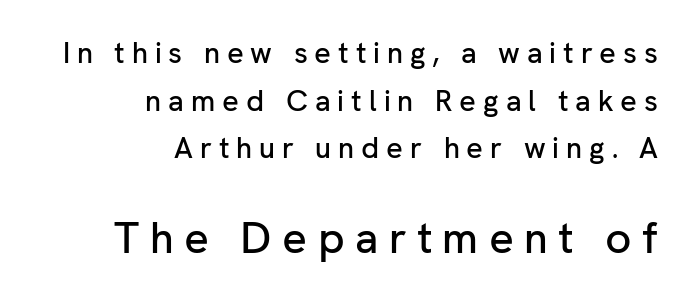
{"serif": "no", "italic": "no", "width": "normal", "stroke_contrast": "low", "x_height": "medium", "monospaced": "no", "underline": "no", "align": "right", "line_spacing": "normal", "line_spacing_ratio": 1.64, "letter_spacing": "wide", "letter_spacing_em": 0.24, "larger_block": "second", "size_ratio": 1.48, "glyph_px": 43}
